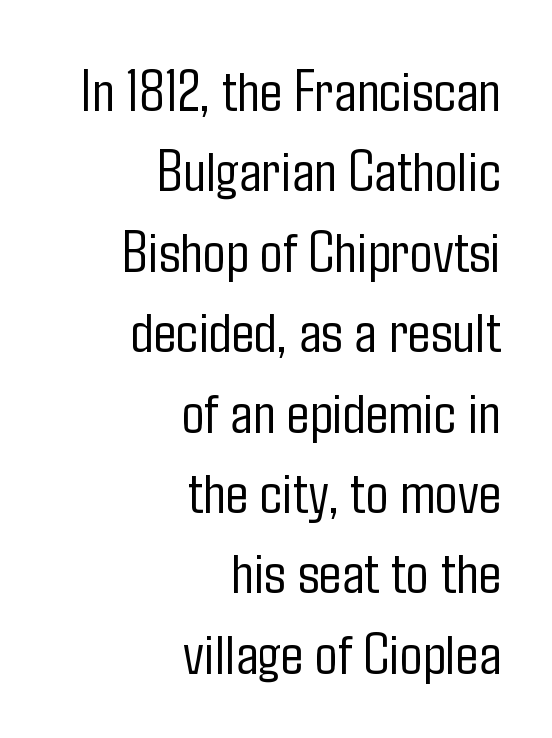
Reading down the block, your eye finds every line finishing at a fixed right position. Short note: letters normally spaced. Posture: upright roman. In terms of letterform style, serifs are entirely absent. Words float on clear page, feet unadorned.
